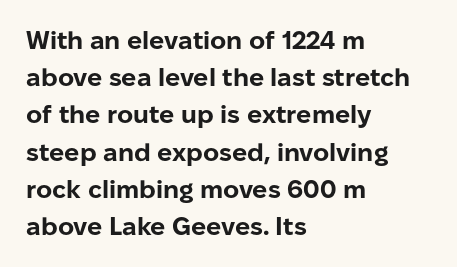
{"italic": "no", "bold": "yes", "underline": "no", "align": "left", "line_spacing": "normal", "line_spacing_ratio": 1.49, "letter_spacing": "normal", "letter_spacing_em": 0.0, "glyph_px": 25}
